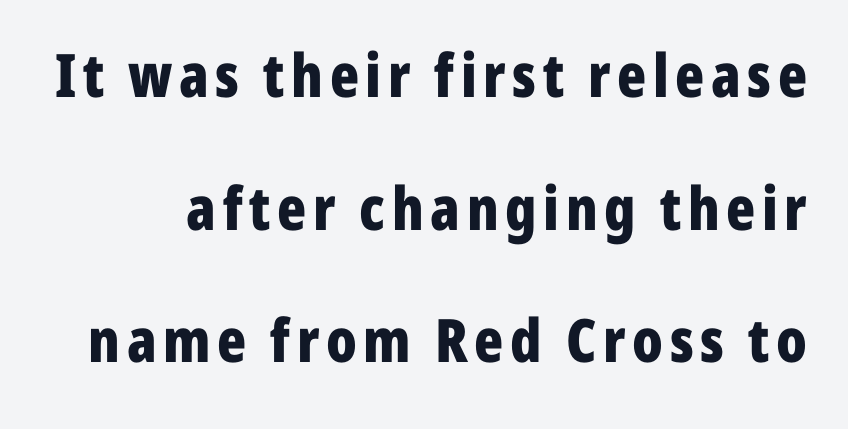
{"serif": "no", "italic": "no", "bold": "yes", "weight": "bold", "width": "condensed", "stroke_contrast": "low", "x_height": "medium", "monospaced": "no", "underline": "no", "line_spacing": "loose", "line_spacing_ratio": 2.21, "glyph_px": 60}
